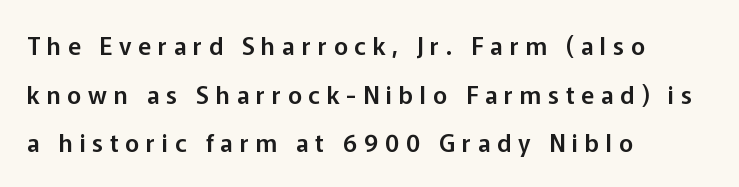
{"italic": "no", "underline": "no", "align": "left", "line_spacing": "loose", "line_spacing_ratio": 2.03, "letter_spacing": "wide", "letter_spacing_em": 0.28, "glyph_px": 24}
